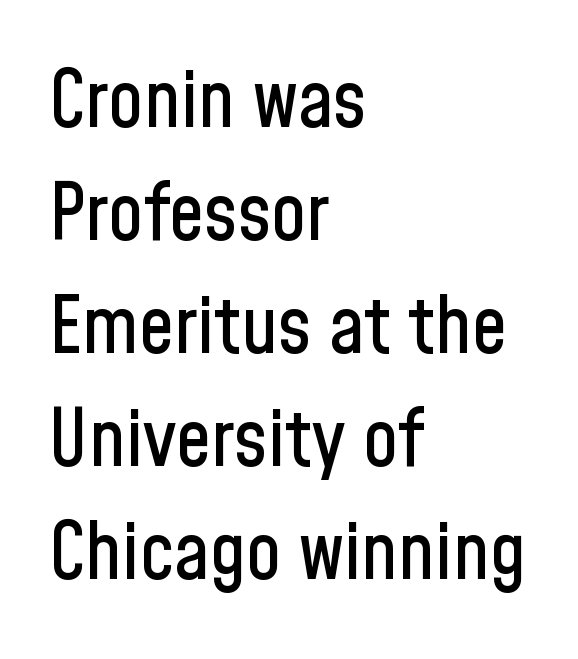
The image shows 79 px condensed sans-serif type, upright; set left-aligned, normal line spacing (1.43x), normal letter spacing, not underlined; low stroke contrast and a medium x-height.
